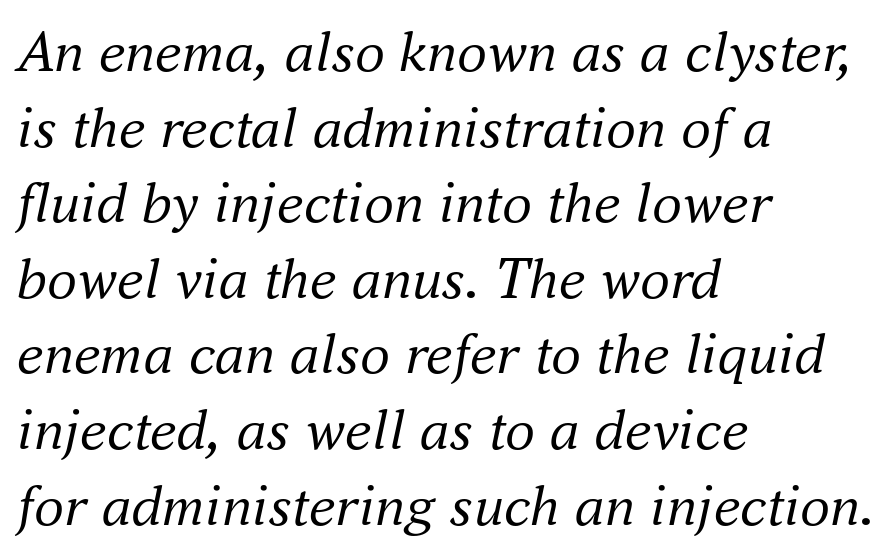
The image shows 60 px regular-weight serif type, italic (leaning right); set left-aligned, normal line spacing (1.26x), normal letter spacing, not underlined; medium stroke contrast and a small x-height.
